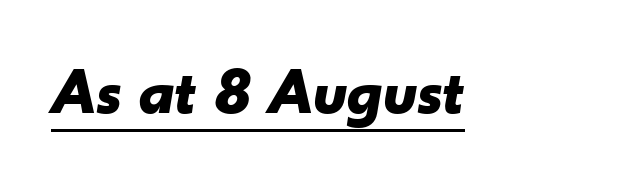
The image shows 66 px bold type, italic (leaning right); set normal letter spacing, underlined; low stroke contrast and a small x-height.
